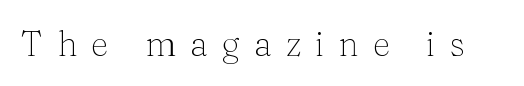
The image shows 35 px thin serif type, upright; set unusually wide letter spacing (+0.4 em), not underlined; medium stroke contrast and a medium x-height.
